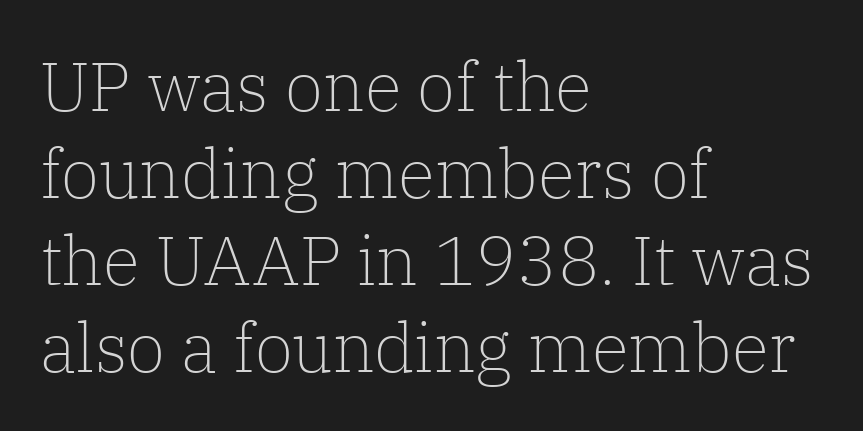
Q: Is the text bold? A: No.
Q: Is the text italic (slanted)? A: No, it is upright.
Q: Is the typeface a serif or a sans-serif typeface? A: Serif.
Q: Is the text underlined? A: No.
Q: How is the paragraph aligned? A: Left-aligned.
Q: Is the spacing between letters normal or unusually wide? A: Normal.
Q: Is the spacing between lines tight, normal or loose? A: Normal.
Q: Width (condensed, normal, or wide)? A: Normal.
Q: Stroke contrast? A: Low.
Q: x-height? A: Medium.
Q: Monospaced? A: No.
